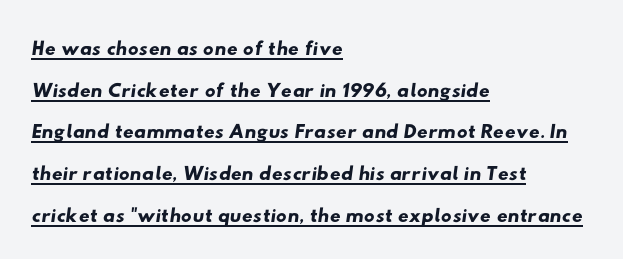
Q: Is the typeface a serif or a sans-serif typeface? A: Sans-serif.
Q: Is the text underlined? A: Yes.
Q: How is the paragraph aligned? A: Left-aligned.
Q: Is the spacing between letters normal or unusually wide? A: Normal.
Q: Is the spacing between lines tight, normal or loose? A: Normal.
Q: Width (condensed, normal, or wide)? A: Wide.
Q: Stroke contrast? A: Low.
Q: x-height? A: Small.
Q: Monospaced? A: No.
